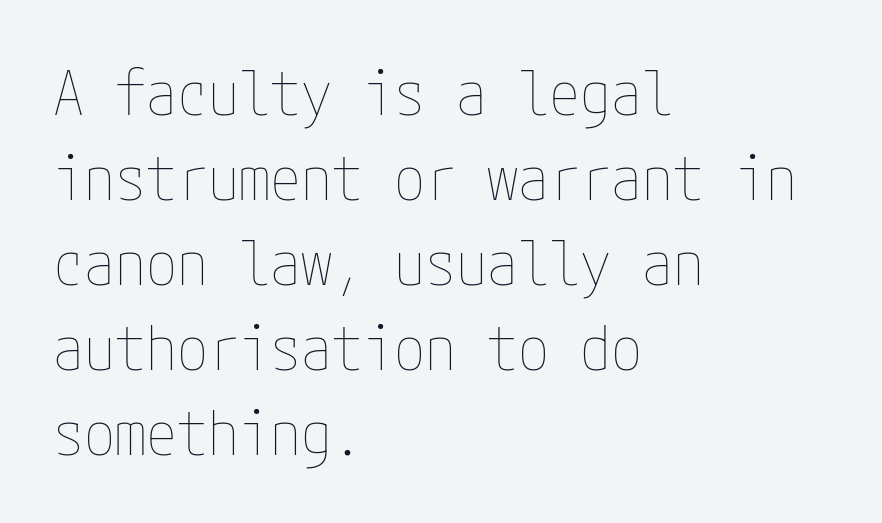
There is no visible air inserted between adjacent glyphs. The line-height multiplier appears to be the usual default. The font is comparable to plain body text, perhaps lighter. The specimen omits any rule beneath the text block's lines. The ragged edge is on the right, which tells us the setting is flush left.
